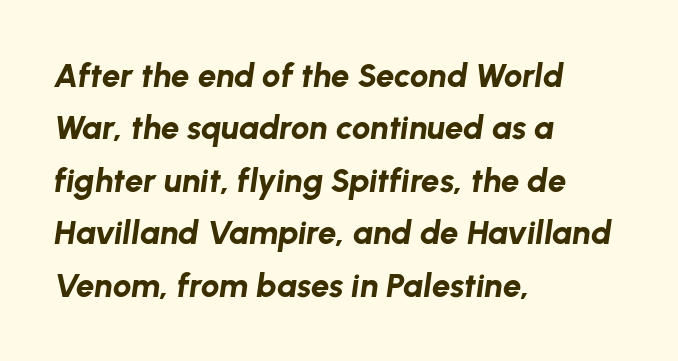
Does the lettering tilt? It does — this is italic. What stands out about the letter spacing? Nothing — it is the standard amount. The text block is weighted toward the left margin, trailing off unevenly rightward. The sample has been set heavy, in full bold.
